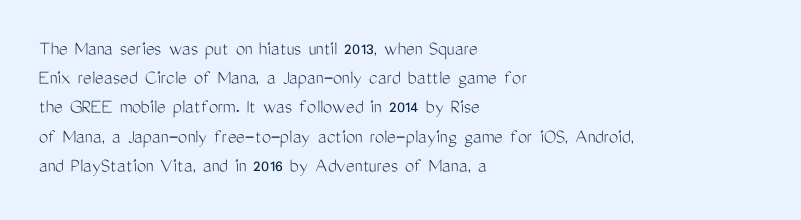
The image shows 21 px text type, upright; set left-aligned, normal line spacing (1.39x), normal letter spacing, not underlined.
